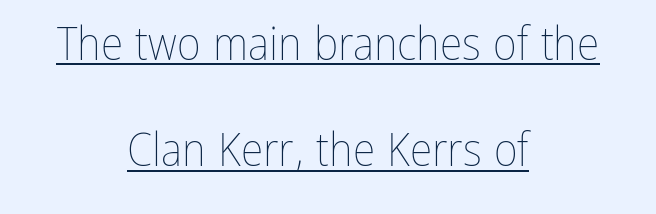
Stroke thickness stays within the range of a standard reading face or lighter. The rendering uses a large line-height, opening up the rows. The whitespace from short lines is split evenly between both sides. These lines are rendered in a variable-pitch font.
